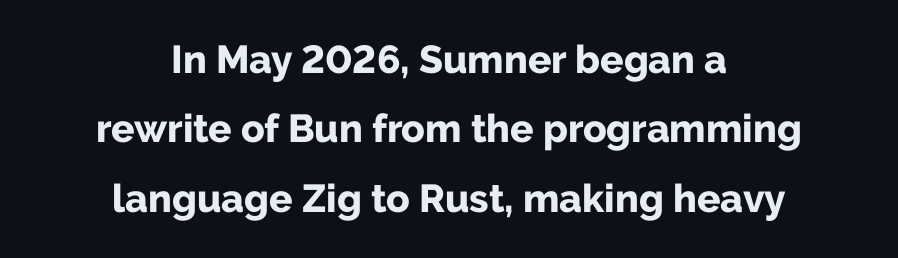
This sample has the flowing, uneven cadence of proportional lettering. Underline: absent. Is the block centered? Yes — each line is placed symmetrically about the middle. Bold? Absolutely — the strokes are thick and heavy. Vertical strokes here are truly vertical. Tracking value appears to be zero — textbook default spacing.
